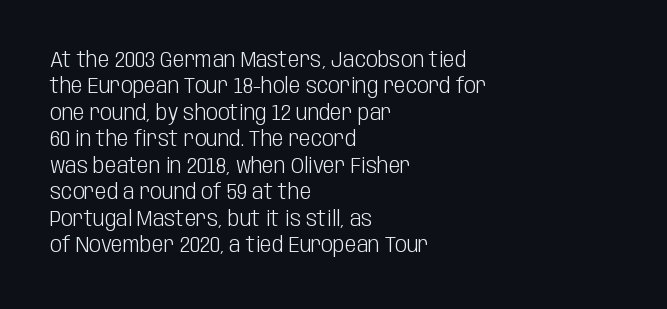
{"italic": "no", "bold": "no", "underline": "no", "align": "left", "line_spacing": "normal", "line_spacing_ratio": 1.26, "letter_spacing": "normal", "letter_spacing_em": 0.0, "glyph_px": 21}
